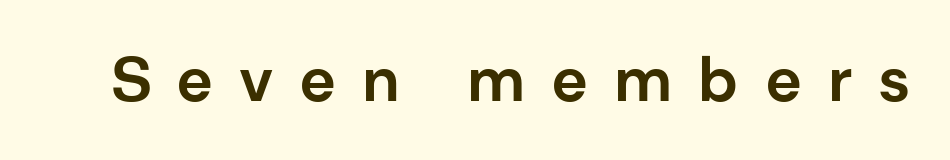
The image shows 62 px bold sans-serif type, upright; set unusually wide letter spacing (+0.42 em), not underlined; low stroke contrast and a medium x-height.
